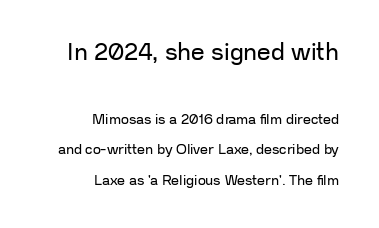
The image shows 24 px text type, upright; set right-aligned, loose line spacing (2.18x), normal letter spacing, not underlined; the first (top) block is 1.71x larger.
